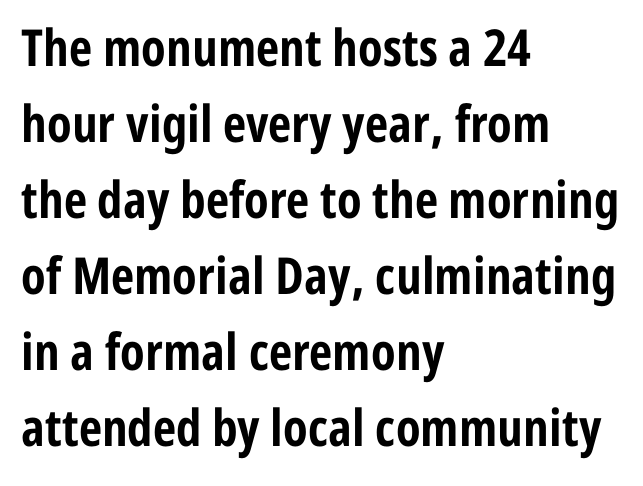
These lines are rendered in a variable-pitch font. The text was rendered using a sans face with plain stroke endings. Compared with a centered layout, this one pins lines to the left instead. Regarding leading, the lines here are spaced in the standard way. Posture: straight, roman, zero tilt.
